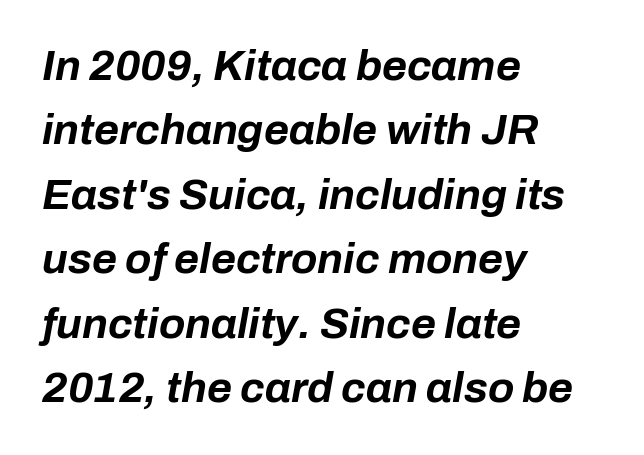
{"italic": "yes", "lean": "right", "slant_degrees": 10, "bold": "yes", "weight": "bold", "width": "normal", "stroke_contrast": "low", "x_height": "medium", "monospaced": "no", "underline": "no", "align": "left", "line_spacing": "normal", "line_spacing_ratio": 1.5, "letter_spacing": "normal", "letter_spacing_em": 0.0, "glyph_px": 43}
